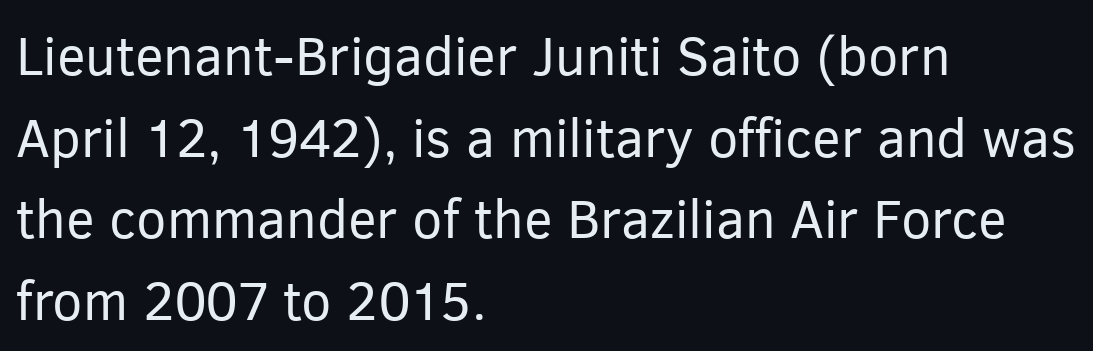
{"serif": "no", "italic": "no", "bold": "no", "weight": "regular", "width": "normal", "stroke_contrast": "low", "x_height": "medium", "monospaced": "no", "underline": "no", "align": "left", "line_spacing": "normal", "line_spacing_ratio": 1.51, "letter_spacing": "normal", "letter_spacing_em": 0.0, "glyph_px": 54}
